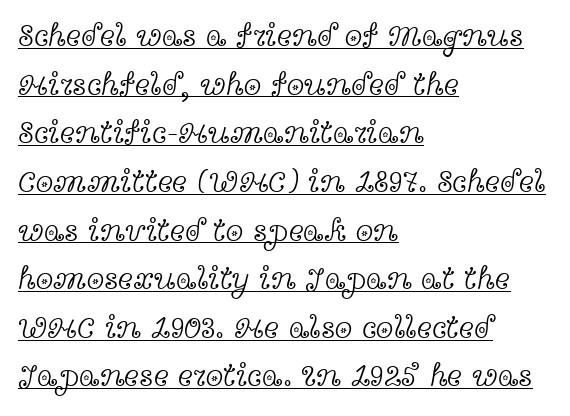
Q: Is the text bold? A: No.
Q: Is the text italic (slanted)? A: Yes.
Q: Is the typeface a serif or a sans-serif typeface? A: Serif.
Q: Is the text underlined? A: Yes.
Q: How is the paragraph aligned? A: Left-aligned.
Q: Is the spacing between letters normal or unusually wide? A: Normal.
Q: Is the spacing between lines tight, normal or loose? A: Normal.
Q: Width (condensed, normal, or wide)? A: Wide.
Q: x-height? A: Medium.
Q: Monospaced? A: No.
